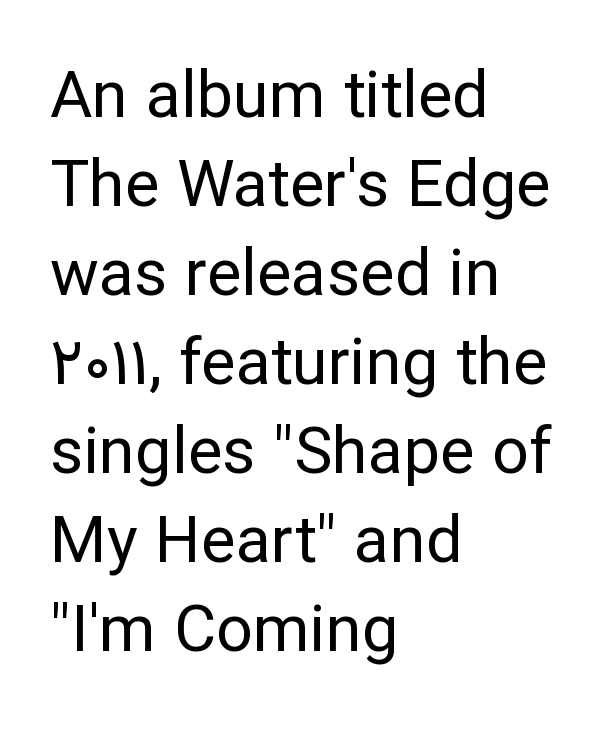
The image shows 65 px regular-weight sans-serif type, upright; set left-aligned, normal line spacing (1.37x), normal letter spacing, not underlined; low stroke contrast and a medium x-height.
